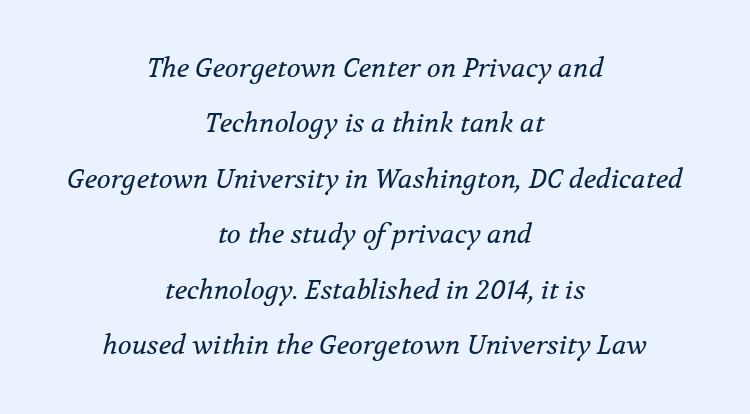
The rendering uses a large line-height, opening up the rows. No extra tracking has been applied to these lines. The gap between lines stays unmarked. This is not heavy type; no bold has been used. Teacher's note: observe the equal gaps on both sides — that is centered alignment.
